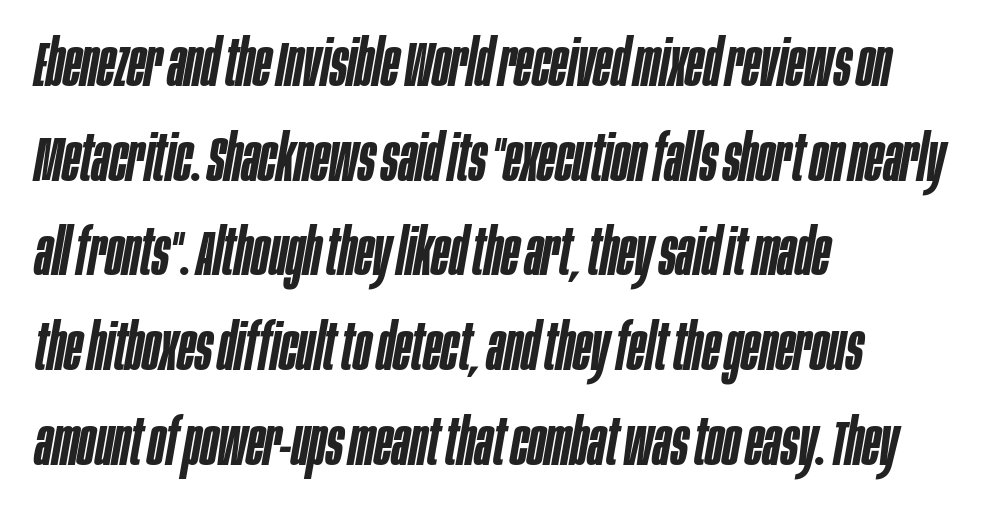
Just letters on the line, the space beneath them empty. Looks like regular typesetting: each glyph gets only the width it needs. Observe the lean: these are italic letterforms. The paragraph has a hard left edge and a soft right edge. Summary of weight: moderately heavy, a semibold. Whoever set this chose a conventional vertical rhythm.
